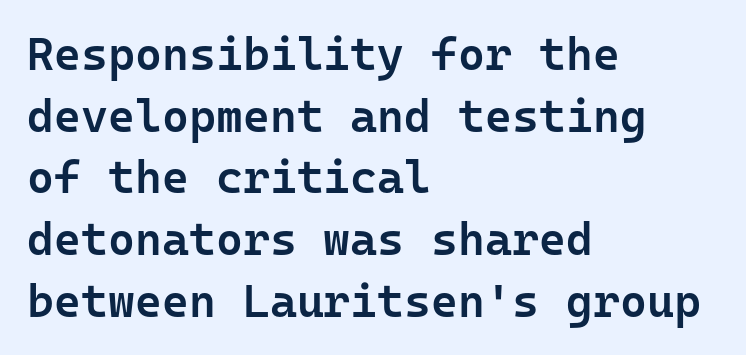
Clear beneath every line of the passage. Fixed-width glyphs throughout — classic coding-font behaviour. A roman cut, with each character standing at attention. Inter-character spacing is left at the font's built-in metrics. The lines are quadded left.
